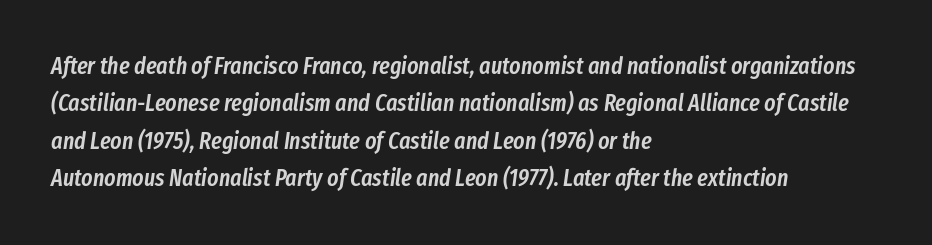
{"italic": "yes", "lean": "right", "slant_degrees": 8, "bold": "semi", "underline": "no", "align": "left", "line_spacing": "normal", "line_spacing_ratio": 1.56, "letter_spacing": "normal", "letter_spacing_em": 0.0, "glyph_px": 24}
